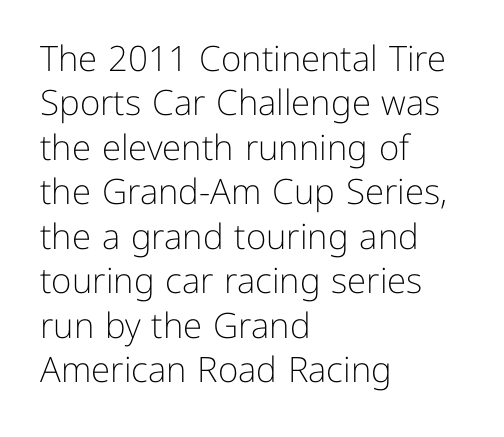
{"serif": "no", "italic": "no", "bold": "no", "weight": "light", "width": "normal", "stroke_contrast": "low", "x_height": "medium", "monospaced": "no", "underline": "no", "align": "left", "line_spacing": "normal", "line_spacing_ratio": 1.27, "letter_spacing": "normal", "letter_spacing_em": 0.0, "glyph_px": 35}
